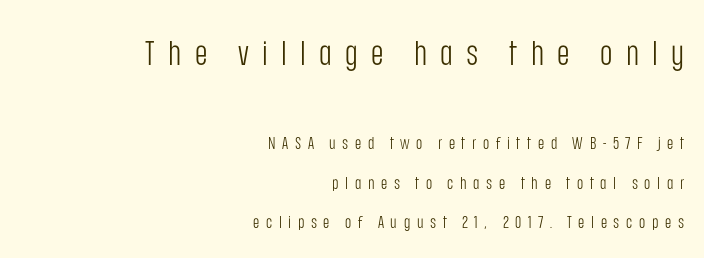
{"serif": "no", "italic": "no", "bold": "no", "weight": "light", "width": "condensed", "stroke_contrast": "low", "x_height": "large", "monospaced": "no", "underline": "no", "align": "right", "line_spacing": "loose", "line_spacing_ratio": 2.32, "letter_spacing": "wide", "letter_spacing_em": 0.39, "larger_block": "first", "size_ratio": 2.0, "glyph_px": 34}
